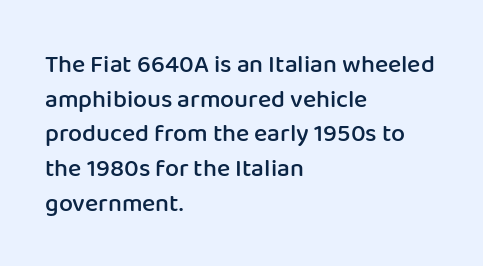
Quick note: underline off. The block of text has a typical density, with ordinary space between rows. Does the lettering tilt? It doesn't — this is upright. Characters follow at the spacing the type designer built in.
